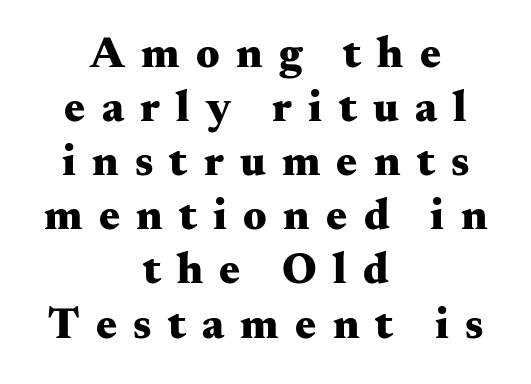
Proportional: the letters do not fall into vertical columns. Every character sits straight up, as roman type does. Heavy, bold letterforms. If you folded the block vertically in half, each line would mirror itself in length.
